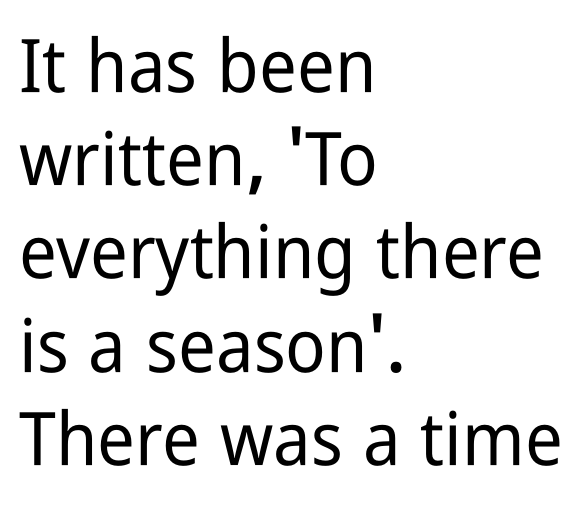
Q: Is the text italic (slanted)? A: No, it is upright.
Q: Is the typeface a serif or a sans-serif typeface? A: Sans-serif.
Q: Is the text underlined? A: No.
Q: How is the paragraph aligned? A: Left-aligned.
Q: Is the spacing between letters normal or unusually wide? A: Normal.
Q: Is the spacing between lines tight, normal or loose? A: Normal.
Q: Width (condensed, normal, or wide)? A: Condensed.
Q: Stroke contrast? A: Low.
Q: x-height? A: Medium.
Q: Monospaced? A: No.
